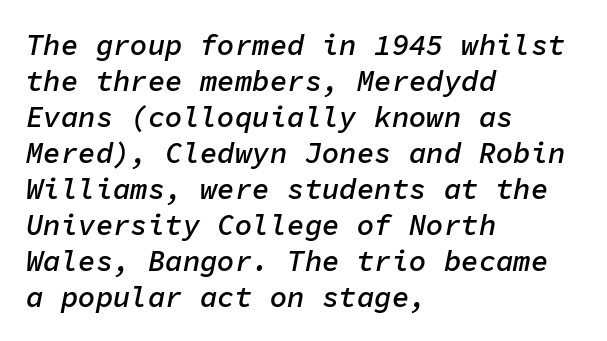
{"italic": "yes", "lean": "right", "slant_degrees": 11, "bold": "semi", "weight": "semibold", "width": "normal", "stroke_contrast": "low", "x_height": "medium", "monospaced": "yes", "underline": "no", "align": "left", "line_spacing_ratio": 1.24, "letter_spacing": "normal", "letter_spacing_em": 0.0, "glyph_px": 29}
